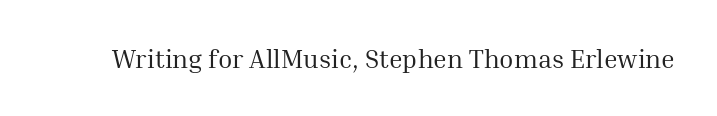
A roman cut, with each character standing at attention. Decoration check: the copy has no underline. The gaps between neighbouring characters are ordinary and unremarkable. Bold? No — there's no thickening of the strokes.
